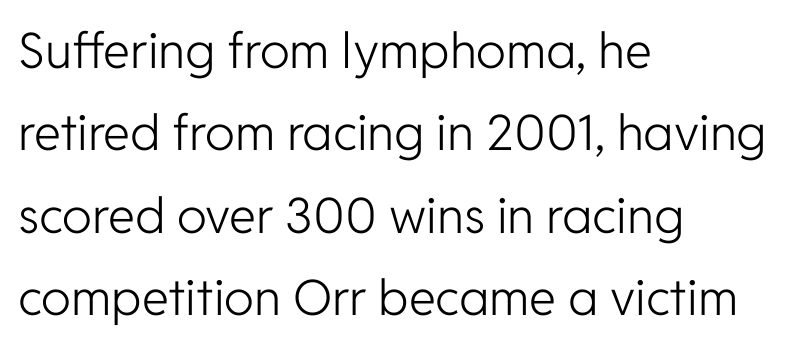
Q: Is the text bold? A: No.
Q: Is the text italic (slanted)? A: No, it is upright.
Q: Is the typeface a serif or a sans-serif typeface? A: Sans-serif.
Q: Is the text underlined? A: No.
Q: How is the paragraph aligned? A: Left-aligned.
Q: Is the spacing between letters normal or unusually wide? A: Normal.
Q: Is the spacing between lines tight, normal or loose? A: Normal.
Q: Width (condensed, normal, or wide)? A: Normal.
Q: Stroke contrast? A: Low.
Q: x-height? A: Medium.
Q: Monospaced? A: No.
